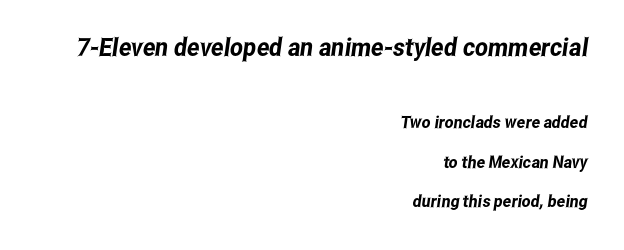
The specimen omits any rule beneath the text block's lines. Line spacing here is loose. The type is set solid horizontally, with unmodified tracking. Caption: upper text group enlarged, lower text group reduced. The rag falls on the left side of this text block.
